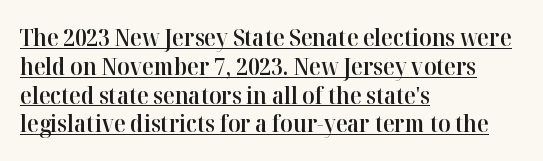
Students, note that the glyphs here touch the page at normal intervals. How heavy is the stroke? Medium-heavy — a semibold, shy of bold. In CSS terms this would be text-align: left. Looks like someone drew a line under every word here. The letters stand straight up with perfectly vertical stems.
